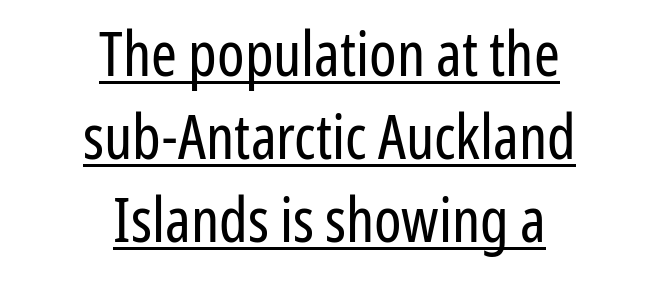
Q: Is the text bold? A: No.
Q: Is the text italic (slanted)? A: No, it is upright.
Q: Is the typeface a serif or a sans-serif typeface? A: Sans-serif.
Q: Is the text underlined? A: Yes.
Q: How is the paragraph aligned? A: Centered.
Q: Is the spacing between letters normal or unusually wide? A: Normal.
Q: Is the spacing between lines tight, normal or loose? A: Normal.
Q: Width (condensed, normal, or wide)? A: Condensed.
Q: Stroke contrast? A: Low.
Q: x-height? A: Medium.
Q: Monospaced? A: No.
